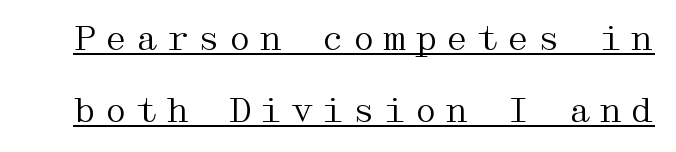
Q: Is the text bold? A: No.
Q: Is the text italic (slanted)? A: No, it is upright.
Q: Is the typeface a serif or a sans-serif typeface? A: Serif.
Q: Is the text underlined? A: Yes.
Q: Is the spacing between letters normal or unusually wide? A: Unusually wide.
Q: Is the spacing between lines tight, normal or loose? A: Loose.
Q: Width (condensed, normal, or wide)? A: Wide.
Q: Stroke contrast? A: Medium.
Q: x-height? A: Medium.
